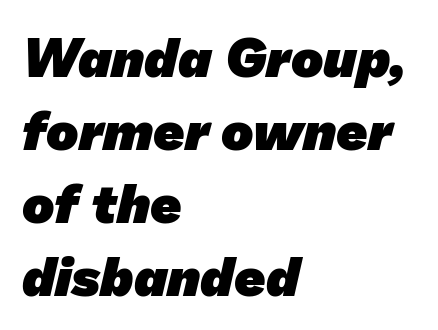
{"serif": "no", "bold": "yes", "weight": "heavy", "width": "normal", "stroke_contrast": "low", "x_height": "medium", "monospaced": "no", "underline": "no", "align": "left", "line_spacing": "normal", "line_spacing_ratio": 1.35, "letter_spacing": "normal", "letter_spacing_em": 0.0, "glyph_px": 54}
